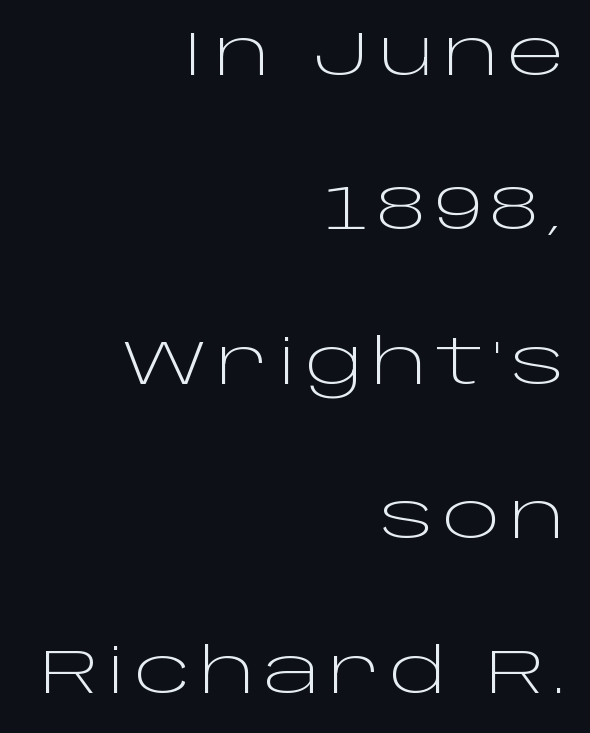
The image shows 62 px light, wide sans-serif type, upright; set right-aligned, loose line spacing (2.49x), not underlined; low stroke contrast and a large x-height.
